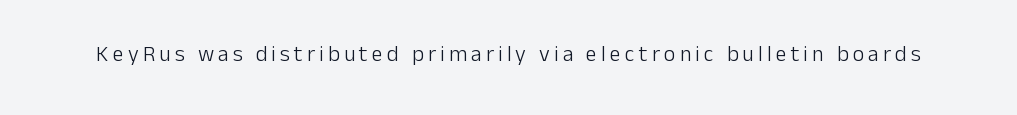
Q: Is the text bold? A: No.
Q: Is the text italic (slanted)? A: No, it is upright.
Q: Is the text underlined? A: No.
